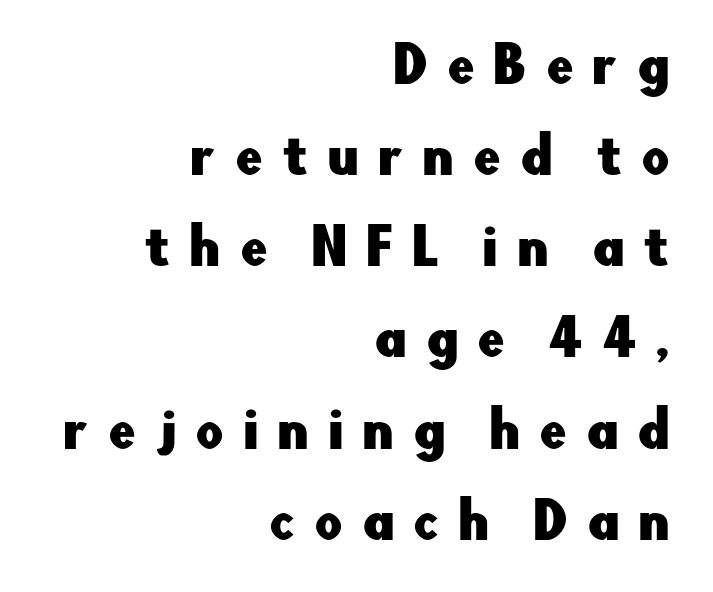
The image shows 49 px sans-serif type, upright; set right-aligned, line spacing 1.86x, unusually wide letter spacing (+0.38 em), not underlined; low stroke contrast and a small x-height.
